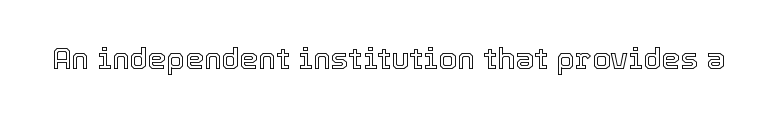
The image shows 30 px text type, upright; set normal letter spacing, not underlined; a medium x-height.
